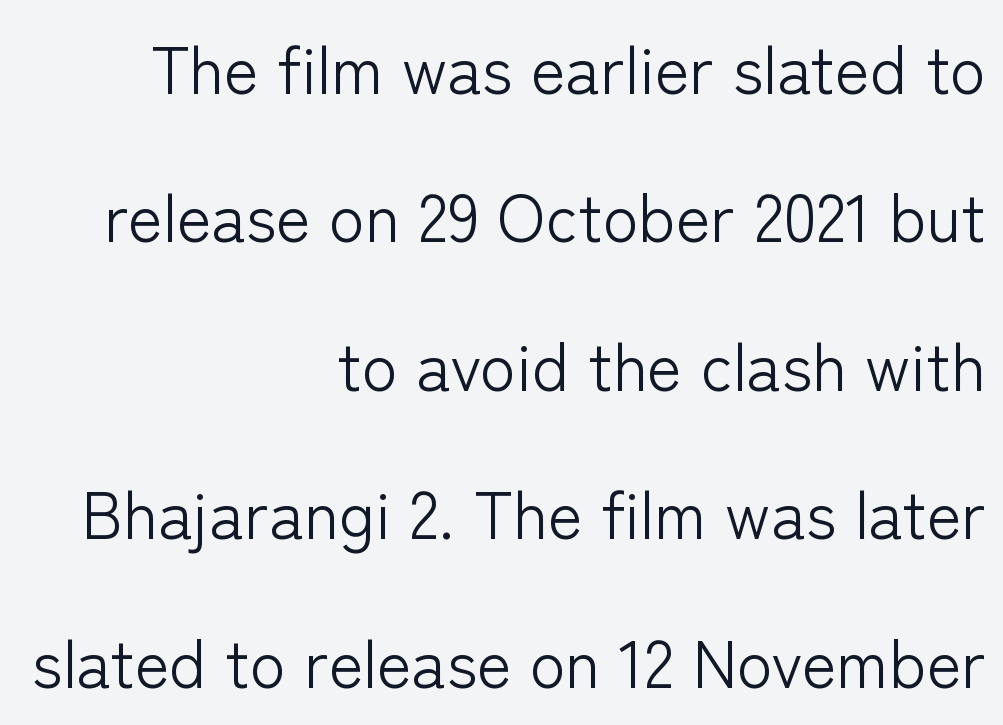
{"serif": "no", "italic": "no", "bold": "no", "weight": "light", "width": "normal", "stroke_contrast": "low", "x_height": "medium", "monospaced": "no", "underline": "no", "align": "right", "line_spacing": "loose", "line_spacing_ratio": 2.25, "letter_spacing": "normal", "letter_spacing_em": 0.0, "glyph_px": 66}
